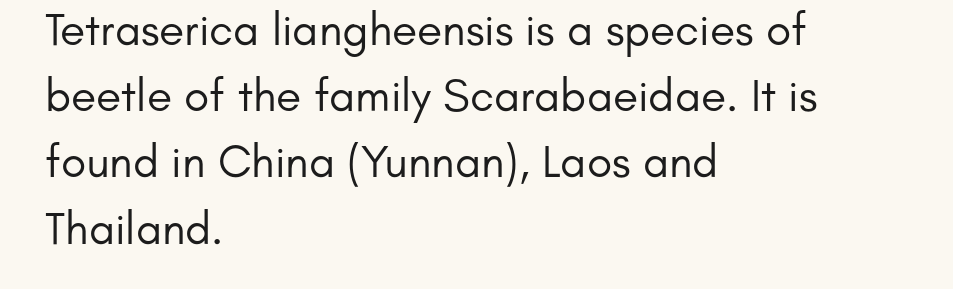
Letterform terminals end flat and unadorned throughout the passage. Clear beneath every line of the passage. Looks like regular typesetting: each glyph gets only the width it needs. If you drew a ruler down the left edge, every line would touch it. Designer's note — italics off, roman on. Is there much room between lines? A standard amount, neither cramped nor airy.
